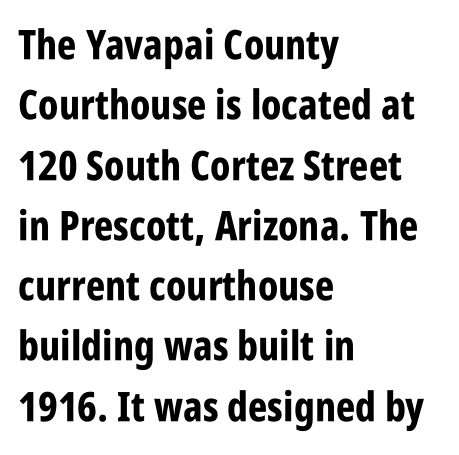
Q: Is the text bold? A: Yes.
Q: Is the text italic (slanted)? A: No, it is upright.
Q: Is the typeface a serif or a sans-serif typeface? A: Sans-serif.
Q: Is the text underlined? A: No.
Q: How is the paragraph aligned? A: Left-aligned.
Q: Is the spacing between letters normal or unusually wide? A: Normal.
Q: Is the spacing between lines tight, normal or loose? A: Normal.
Q: Width (condensed, normal, or wide)? A: Condensed.
Q: Stroke contrast? A: Low.
Q: x-height? A: Large.
Q: Monospaced? A: No.
